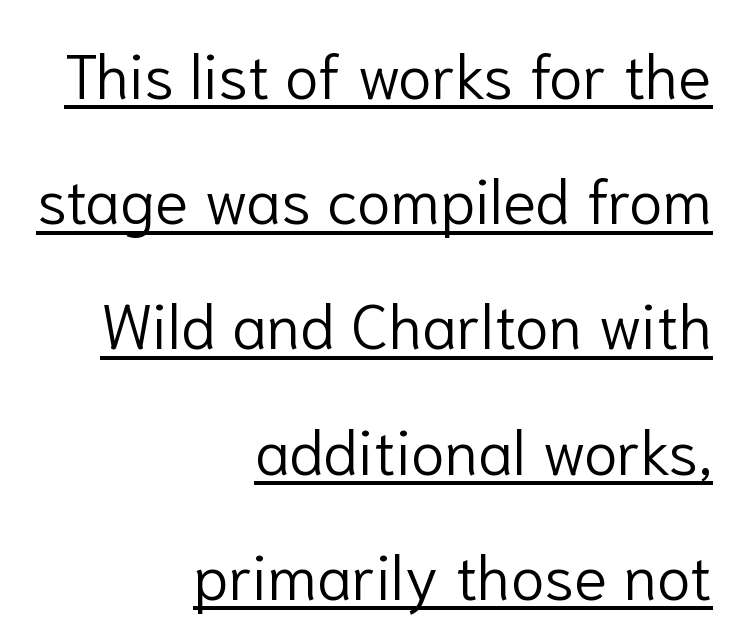
Q: Is the text bold? A: No.
Q: Is the text italic (slanted)? A: No, it is upright.
Q: Is the typeface a serif or a sans-serif typeface? A: Sans-serif.
Q: Is the text underlined? A: Yes.
Q: How is the paragraph aligned? A: Right-aligned.
Q: Is the spacing between letters normal or unusually wide? A: Normal.
Q: Is the spacing between lines tight, normal or loose? A: Loose.
Q: Width (condensed, normal, or wide)? A: Normal.
Q: Stroke contrast? A: Low.
Q: x-height? A: Medium.
Q: Monospaced? A: No.
